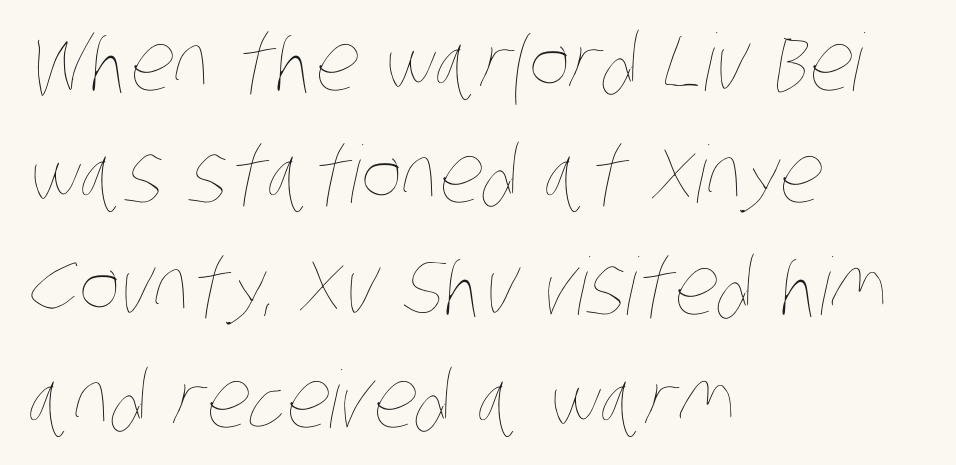
{"bold": "no", "weight": "thin", "width": "condensed", "stroke_contrast": "low", "x_height": "large", "monospaced": "no", "underline": "no", "align": "left", "line_spacing": "normal", "line_spacing_ratio": 1.42, "letter_spacing": "normal", "letter_spacing_em": 0.0, "glyph_px": 79}
